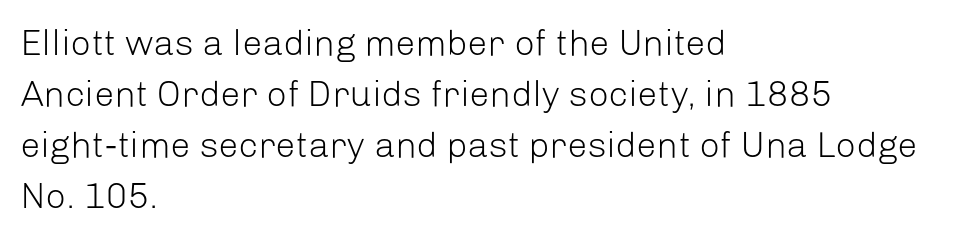
{"serif": "no", "italic": "no", "bold": "no", "weight": "light", "width": "normal", "stroke_contrast": "low", "x_height": "medium", "monospaced": "no", "underline": "no", "align": "left", "line_spacing": "normal", "line_spacing_ratio": 1.42, "letter_spacing": "normal", "letter_spacing_em": 0.0, "glyph_px": 36}
